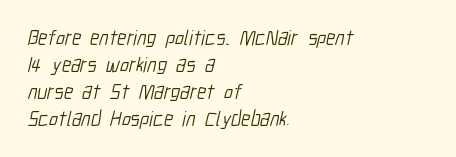
Letters have the restrained weight of plain body copy at most. The letters sit at their default tracking, neither squeezed nor spread. One-word summary of the alignment: left. Descenders hang freely into open space.
